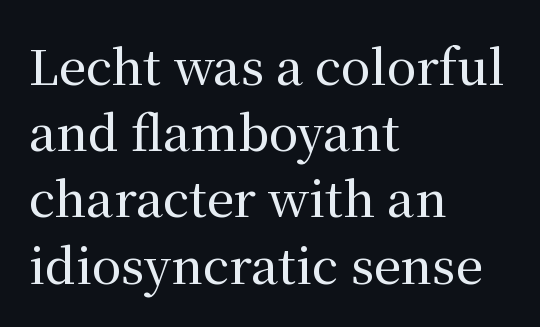
{"serif": "yes", "italic": "no", "width": "normal", "stroke_contrast": "medium", "x_height": "medium", "monospaced": "no", "underline": "no", "align": "left", "line_spacing": "normal", "line_spacing_ratio": 1.38, "letter_spacing": "normal", "letter_spacing_em": 0.0, "glyph_px": 48}
